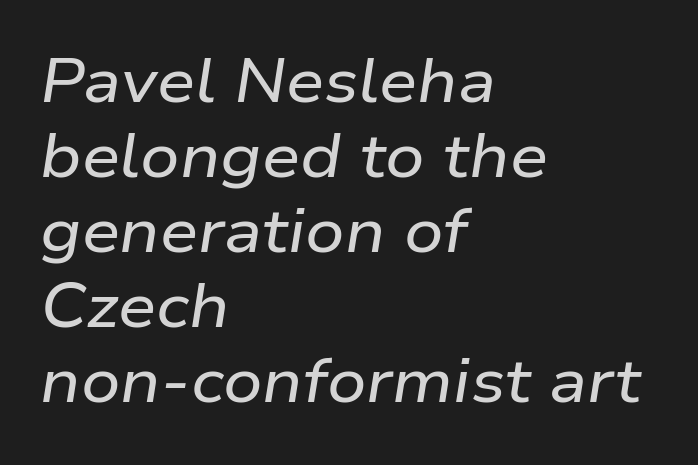
{"italic": "yes", "lean": "right", "slant_degrees": 9, "width": "wide", "stroke_contrast": "low", "x_height": "medium", "monospaced": "no", "underline": "no", "align": "left", "line_spacing_ratio": 1.23, "letter_spacing": "normal", "letter_spacing_em": 0.0, "glyph_px": 61}
